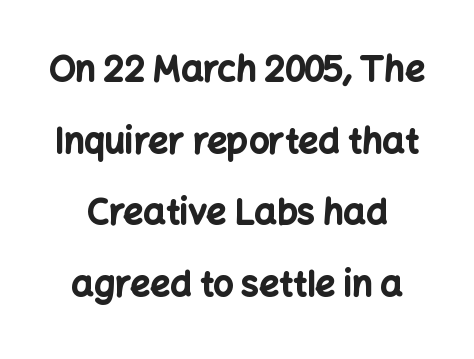
{"serif": "no", "italic": "no", "bold": "yes", "weight": "bold", "width": "normal", "stroke_contrast": "low", "x_height": "medium", "monospaced": "no", "underline": "no", "line_spacing": "loose", "line_spacing_ratio": 2.05, "letter_spacing": "normal", "letter_spacing_em": 0.0, "glyph_px": 35}
